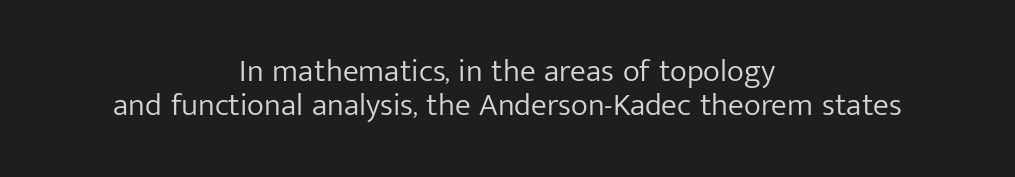
Q: Is the text bold? A: No.
Q: Is the text italic (slanted)? A: No, it is upright.
Q: Is the typeface a serif or a sans-serif typeface? A: Sans-serif.
Q: Is the text underlined? A: No.
Q: How is the paragraph aligned? A: Centered.
Q: Is the spacing between letters normal or unusually wide? A: Normal.
Q: Is the spacing between lines tight, normal or loose? A: Tight.
Q: Width (condensed, normal, or wide)? A: Normal.
Q: Stroke contrast? A: Low.
Q: x-height? A: Medium.
Q: Monospaced? A: No.
